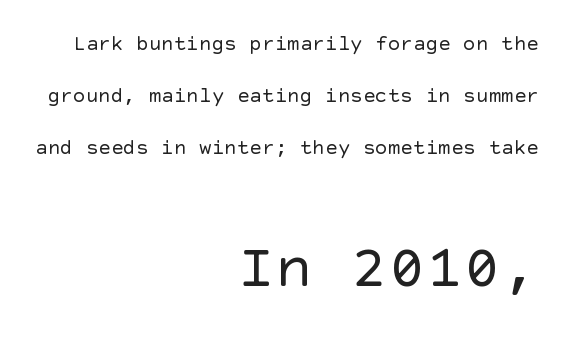
Q: Is the text bold? A: No.
Q: Is the text italic (slanted)? A: No, it is upright.
Q: Is the typeface a serif or a sans-serif typeface? A: Sans-serif.
Q: Is the text underlined? A: No.
Q: How is the paragraph aligned? A: Right-aligned.
Q: Is the spacing between letters normal or unusually wide? A: Normal.
Q: Is the spacing between lines tight, normal or loose? A: Loose.
Q: Which block of text is set in a larger size, the first (top) or the second (bottom)? A: The second (bottom) one.
Q: Width (condensed, normal, or wide)? A: Normal.
Q: x-height? A: Large.
